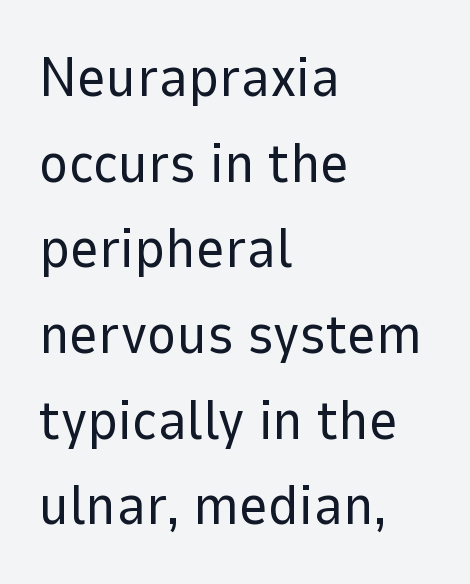
The image shows 56 px regular-weight sans-serif type, upright; set left-aligned, normal line spacing (1.53x), normal letter spacing, not underlined; low stroke contrast and a medium x-height.
